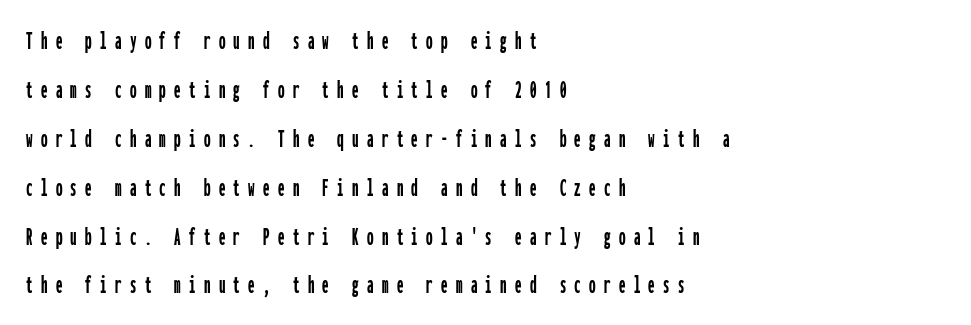
The image shows 26 px text type, upright; set left-aligned, line spacing 1.88x, unusually wide letter spacing (+0.32 em), not underlined.
